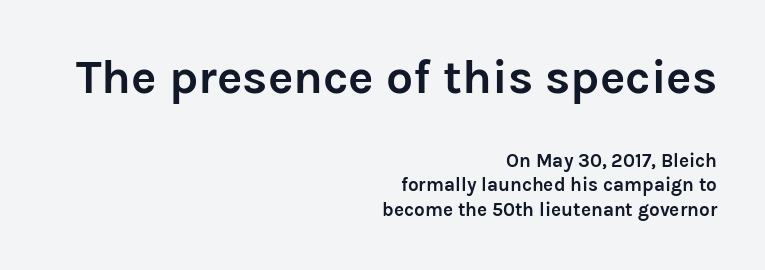
The image shows 48 px semibold sans-serif type, upright; set right-aligned, normal line spacing (1.3x), normal letter spacing, not underlined; the first (top) block is 2.53x larger; low stroke contrast and a medium x-height.
